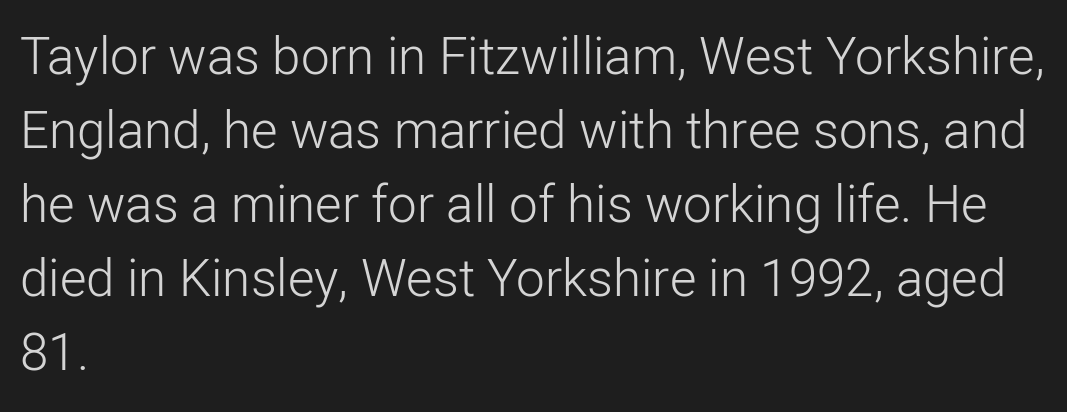
The image shows 51 px light sans-serif type, upright; set left-aligned, normal line spacing (1.45x), normal letter spacing, not underlined; low stroke contrast and a medium x-height.
